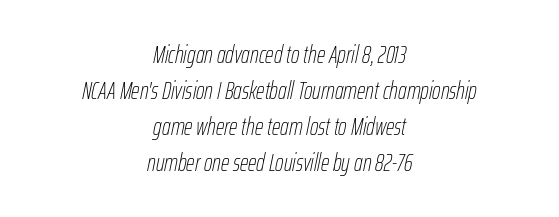
Slanted lettering throughout. Regarding leading, the lines here are spaced in the standard way. Counters stay open thanks to moderate or lighter strokes. A typesetter would call this zero additional tracking. Notice how the passage keeps no hard edge, just a central spine.
